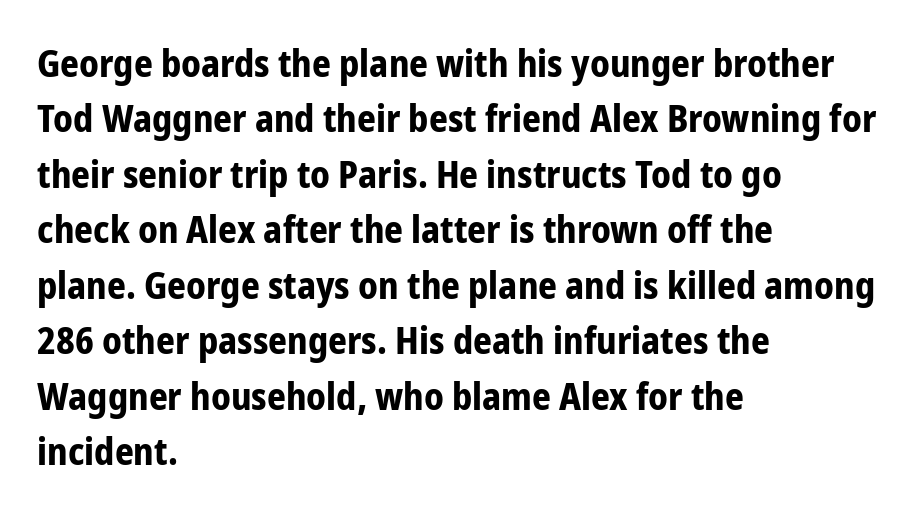
Q: Is the text bold? A: Yes.
Q: Is the text italic (slanted)? A: No, it is upright.
Q: Is the typeface a serif or a sans-serif typeface? A: Sans-serif.
Q: Is the text underlined? A: No.
Q: How is the paragraph aligned? A: Left-aligned.
Q: Is the spacing between letters normal or unusually wide? A: Normal.
Q: Is the spacing between lines tight, normal or loose? A: Normal.
Q: Width (condensed, normal, or wide)? A: Condensed.
Q: Stroke contrast? A: Low.
Q: x-height? A: Medium.
Q: Monospaced? A: No.
